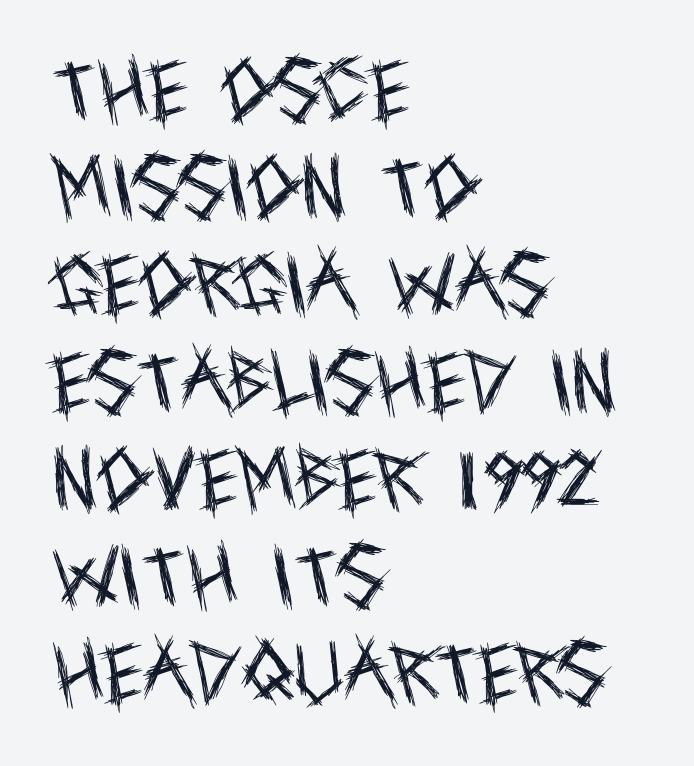
This rendering features lettering with no underline. The axis of the letterforms is exactly vertical. Weight: regular or lighter. Does extra space separate the letters? No, they use regular spacing.
